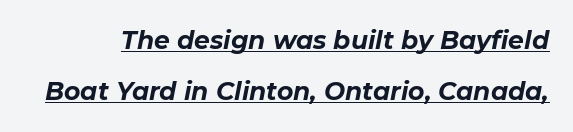
The image shows 25 px bold type, italic (leaning right); set loose line spacing (2.06x), normal letter spacing, underlined.
